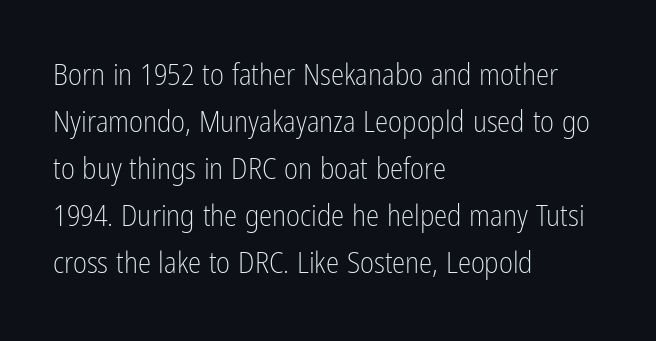
Lines of text with bare space underneath. Reading down the column, the eye jumps a familiar distance to each next line. Layout note: lines flush left. No extra tracking has been applied to these lines.
